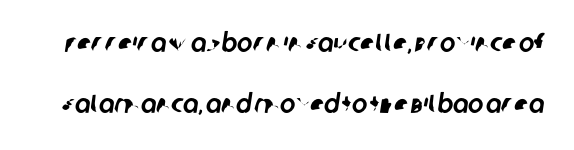
The image shows 26 px text type; set loose line spacing (2.34x), normal letter spacing, not underlined.
